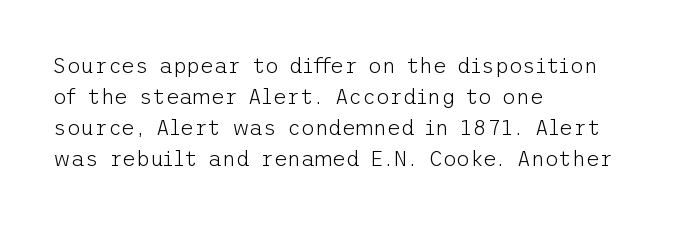
Q: Is the text bold? A: No.
Q: Is the text italic (slanted)? A: No, it is upright.
Q: Is the text underlined? A: No.
Q: How is the paragraph aligned? A: Left-aligned.
Q: Is the spacing between letters normal or unusually wide? A: Normal.
Q: Is the spacing between lines tight, normal or loose? A: Normal.
